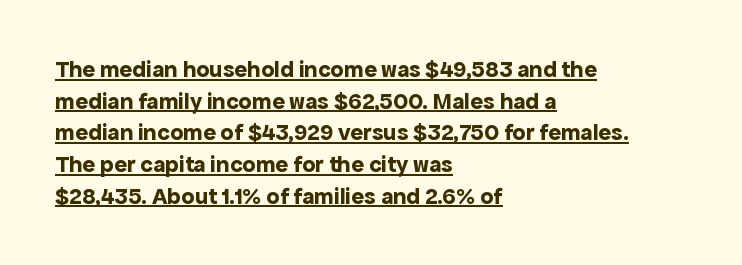
Nope, not italic — everything's standing straight. In terms of letterspacing, this is plain default setting. Like a heading marked for emphasis, these lines bear an underscore. Typesetter's note: full bold, strokes at maximum text heaviness. Vertical spacing — default. The paragraph shown leans on its left margin.
